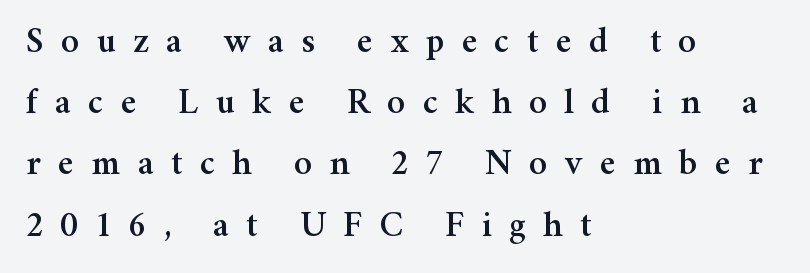
{"serif": "yes", "italic": "no", "width": "normal", "stroke_contrast": "medium", "x_height": "medium", "monospaced": "no", "underline": "no", "align": "left", "line_spacing": "normal", "line_spacing_ratio": 1.7, "letter_spacing": "wide", "letter_spacing_em": 0.48, "glyph_px": 36}
